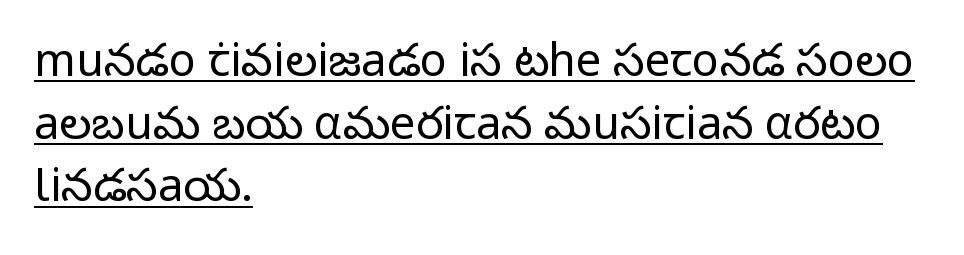
Q: Is the text bold? A: No.
Q: Is the text italic (slanted)? A: No, it is upright.
Q: Is the typeface a serif or a sans-serif typeface? A: Sans-serif.
Q: Is the text underlined? A: Yes.
Q: How is the paragraph aligned? A: Left-aligned.
Q: Is the spacing between letters normal or unusually wide? A: Normal.
Q: Is the spacing between lines tight, normal or loose? A: Normal.
Q: Width (condensed, normal, or wide)? A: Normal.
Q: Stroke contrast? A: Low.
Q: x-height? A: Medium.
Q: Monospaced? A: No.
